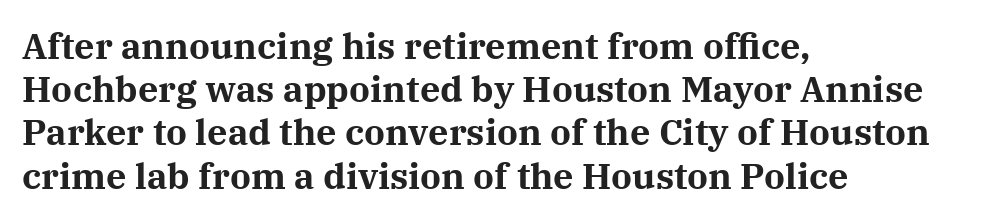
Q: Is the text bold? A: Yes.
Q: Is the text italic (slanted)? A: No, it is upright.
Q: Is the typeface a serif or a sans-serif typeface? A: Serif.
Q: Is the text underlined? A: No.
Q: How is the paragraph aligned? A: Left-aligned.
Q: Is the spacing between letters normal or unusually wide? A: Normal.
Q: Width (condensed, normal, or wide)? A: Normal.
Q: Stroke contrast? A: Medium.
Q: x-height? A: Medium.
Q: Monospaced? A: No.
